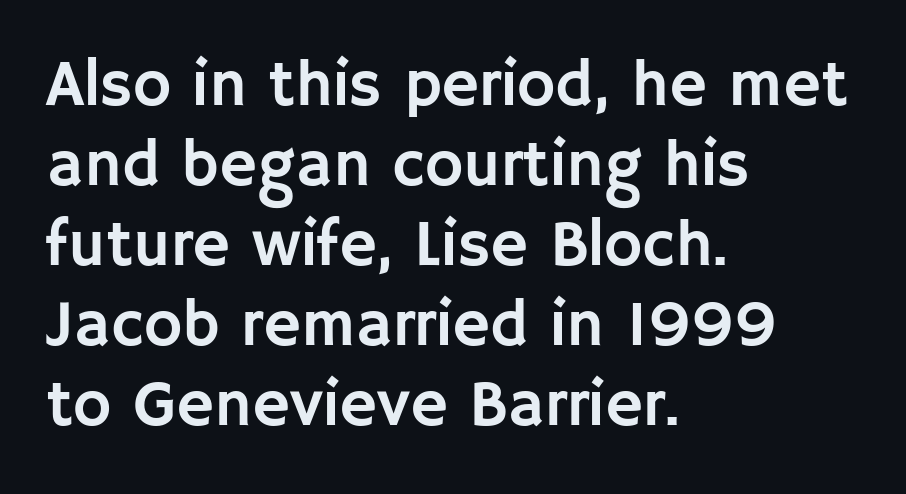
This sample uses an upright cut, with every glyph sitting square on the baseline. The text block is weighted toward the left margin, trailing off unevenly rightward. Letterform terminals end flat and unadorned throughout the passage. In terms of letterspacing, this is plain default setting. Each row of text sits above clean, open space. Character widths vary here, with narrow letters taking less room than wide ones.
